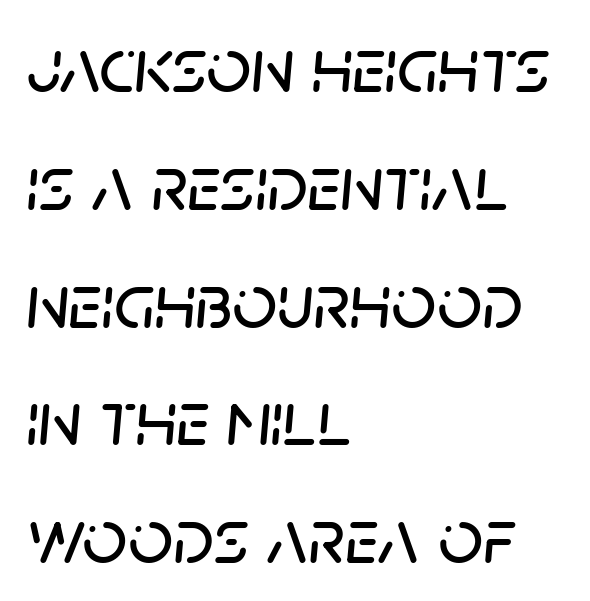
{"italic": "yes", "lean": "right", "slant_degrees": 5, "width": "normal", "stroke_contrast": "low", "x_height": "large", "monospaced": "no", "underline": "no", "align": "left", "line_spacing": "normal", "line_spacing_ratio": 1.51, "letter_spacing": "normal", "letter_spacing_em": 0.0, "glyph_px": 78}
